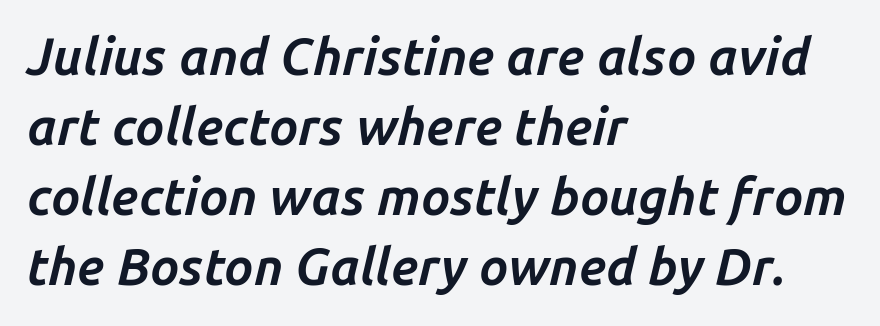
{"italic": "yes", "lean": "right", "slant_degrees": 14, "bold": "yes", "weight": "bold", "width": "normal", "stroke_contrast": "low", "x_height": "medium", "monospaced": "no", "underline": "no", "align": "left", "line_spacing": "normal", "line_spacing_ratio": 1.37, "letter_spacing": "normal", "letter_spacing_em": 0.0, "glyph_px": 51}
